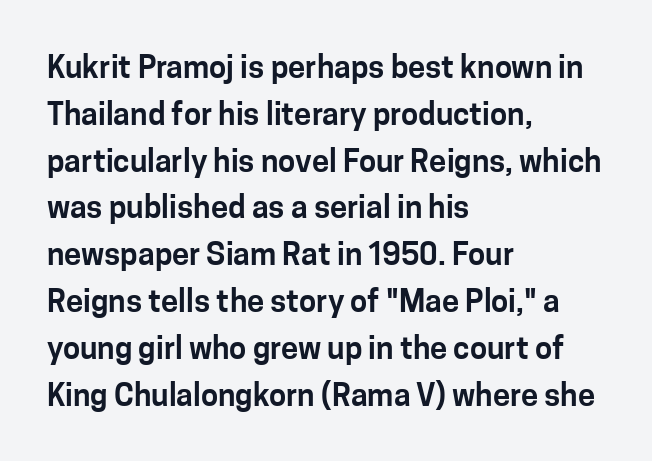
Short note: letters normally spaced. Nope, not italic — everything's standing straight. Each letter's strokes conclude bluntly, with no projecting serifs. The space beneath each line is pristine and unruled. The rag falls on the right side of this text block. Interline gaps are of average width in this sample.
